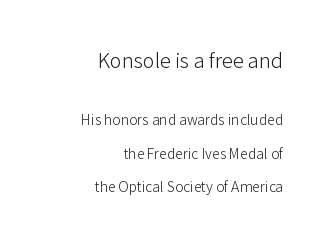
{"italic": "no", "bold": "no", "underline": "no", "align": "right", "line_spacing": "loose", "line_spacing_ratio": 2.4, "letter_spacing": "normal", "letter_spacing_em": 0.0, "larger_block": "first", "size_ratio": 1.43, "glyph_px": 20}
